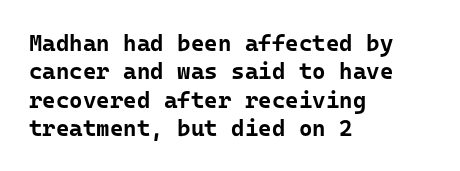
The image shows 23 px bold type, upright; set left-aligned, line spacing 1.23x, normal letter spacing, not underlined.
